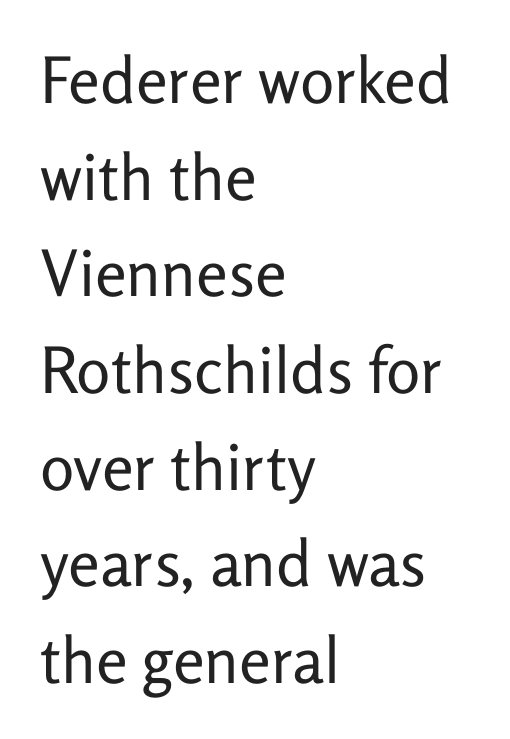
{"serif": "no", "italic": "no", "bold": "no", "weight": "regular", "width": "normal", "stroke_contrast": "low", "x_height": "medium", "monospaced": "no", "underline": "no", "align": "left", "line_spacing": "normal", "line_spacing_ratio": 1.51, "letter_spacing": "normal", "letter_spacing_em": 0.0, "glyph_px": 64}
